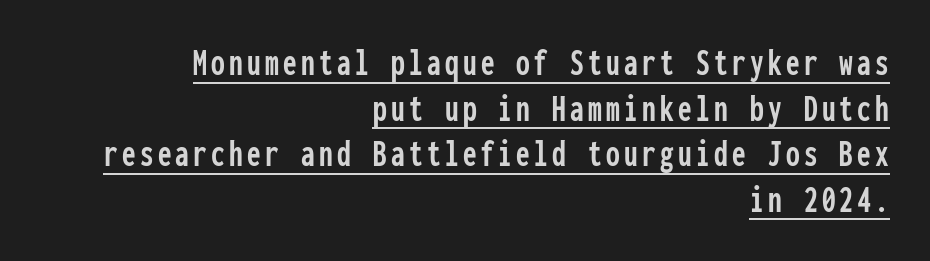
{"serif": "no", "italic": "no", "width": "condensed", "stroke_contrast": "low", "x_height": "medium", "monospaced": "yes", "underline": "yes", "align": "right", "line_spacing_ratio": 1.17, "glyph_px": 39}
